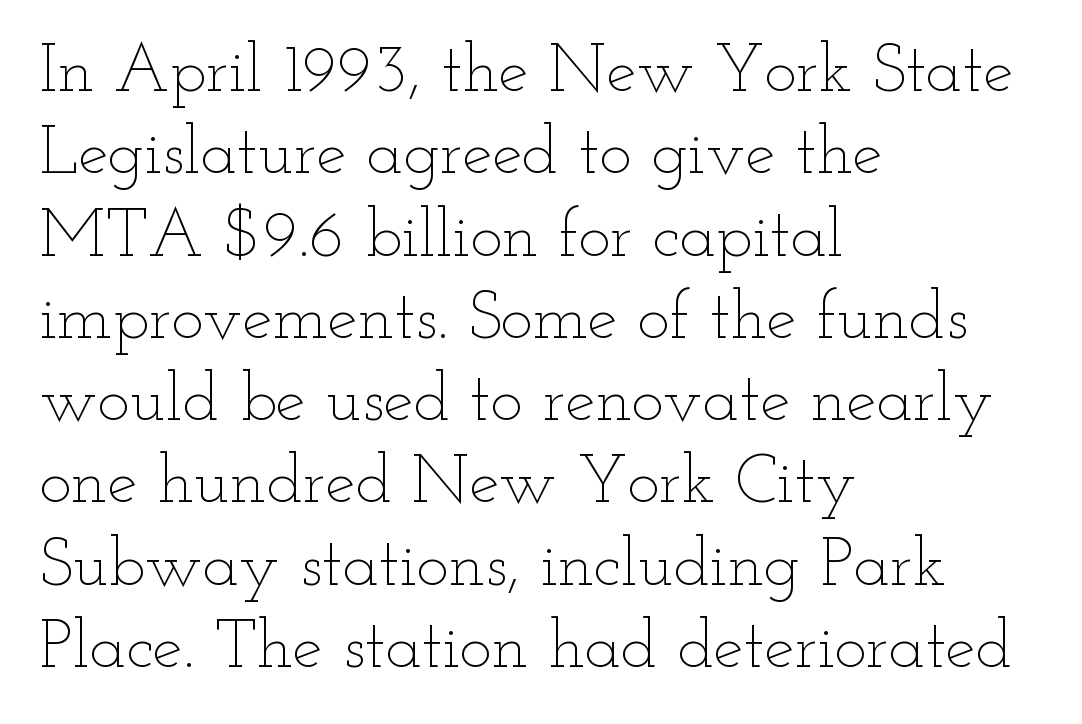
Q: Is the text bold? A: No.
Q: Is the text italic (slanted)? A: No, it is upright.
Q: Is the text underlined? A: No.
Q: How is the paragraph aligned? A: Left-aligned.
Q: Is the spacing between letters normal or unusually wide? A: Normal.
Q: Width (condensed, normal, or wide)? A: Wide.
Q: Stroke contrast? A: Low.
Q: x-height? A: Small.
Q: Monospaced? A: No.
